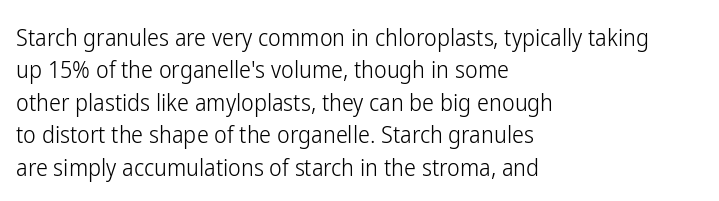
The typesetter chose a ragged-right arrangement here. In terms of letterspacing, this is plain default setting. Descenders hang freely into open space. A typesetter would call this leading conventional body-copy spacing. Stems and bowls with no extra thickness — not bold.
